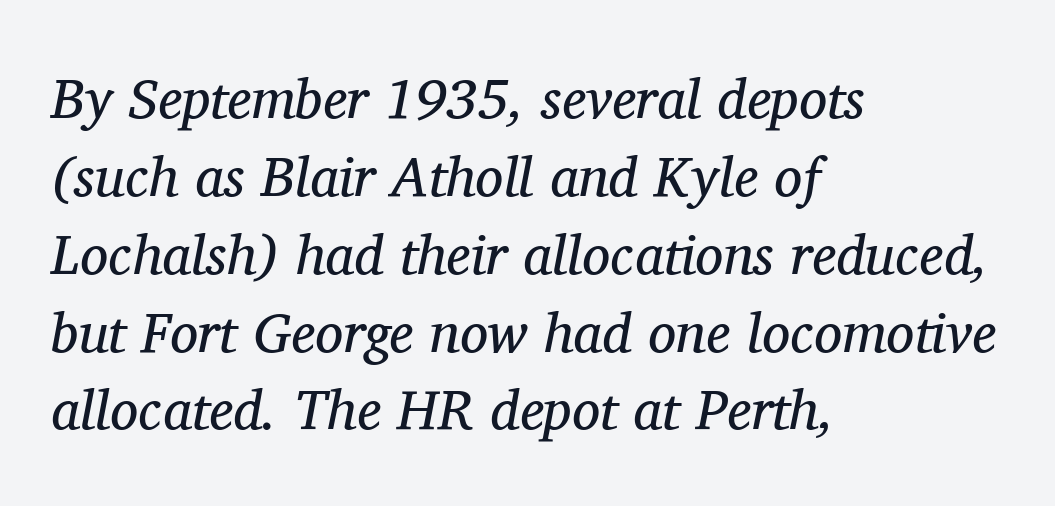
{"serif": "yes", "italic": "yes", "lean": "right", "slant_degrees": 11, "bold": "no", "weight": "regular", "width": "normal", "stroke_contrast": "medium", "x_height": "medium", "monospaced": "no", "underline": "no", "align": "left", "line_spacing": "normal", "line_spacing_ratio": 1.39, "letter_spacing": "normal", "letter_spacing_em": 0.0, "glyph_px": 56}
